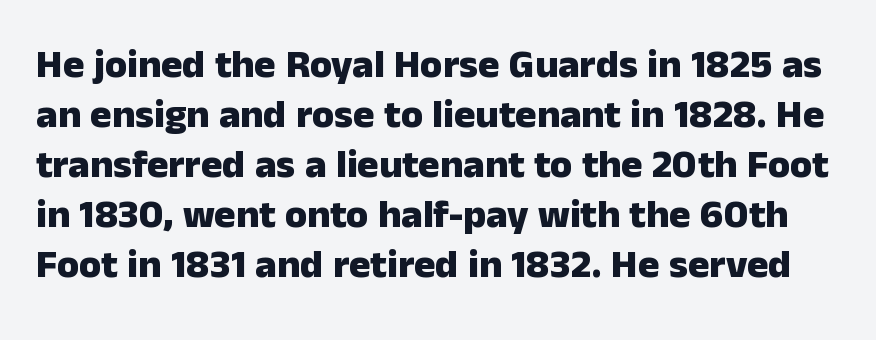
The specimen omits any rule beneath the text block's lines. The characters look thick and weighty, a clear bold. What's the leading like? Ordinary, nothing unusual. You could not count columns in this text — the font is proportionally spaced. Nobody touched the tracking dial on this one.
